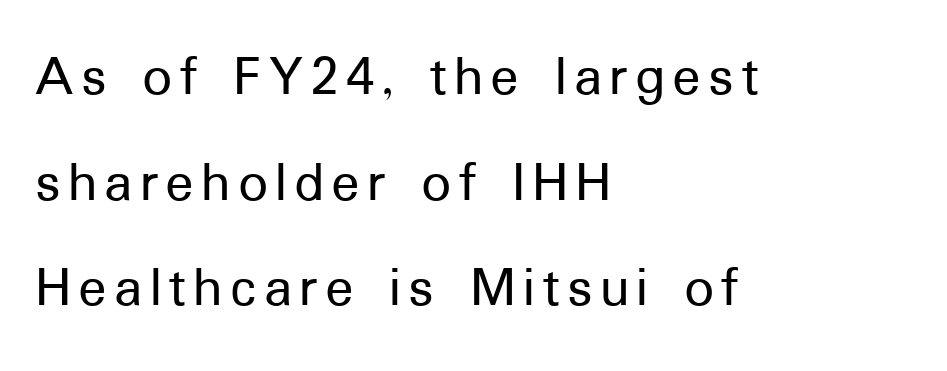
Serifs: no, the terminals of the letterforms are clean. The paragraph shown leans on its left margin. Has an underline been added? It has not. Posture: vertical. Looks like regular typesetting: each glyph gets only the width it needs.
